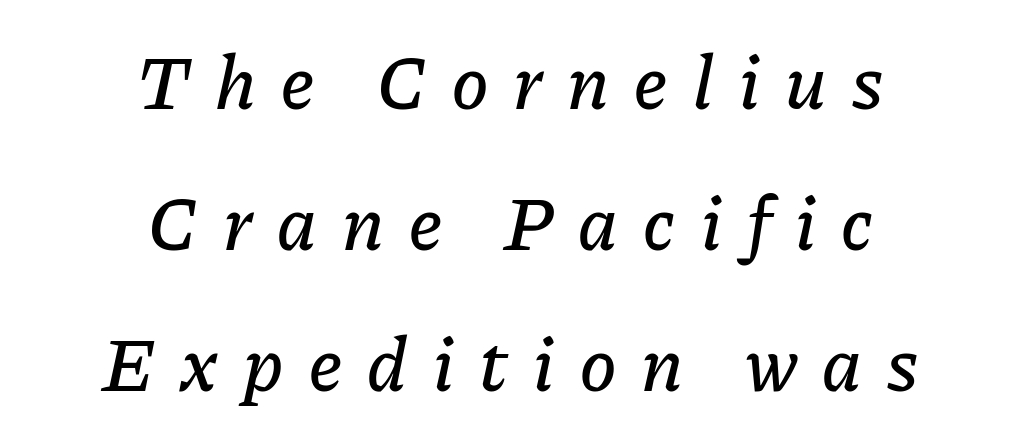
Typeset on center — no edge is straight. Observe the lean: these are italic letterforms. A typesetter would call this proportional, since set widths differ per character. Just letters on the line, the space beneath them empty. The horizontal fit of the characters is loose and conspicuously gappy.
